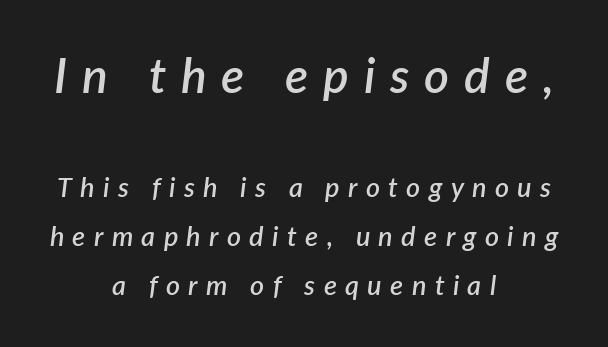
Quick note: italic. Clear beneath every line of the passage. Letter spacing: wide. As a designer I'd log this as weight 600, semibold. This layout puts the oversized block above and the modest block below.
